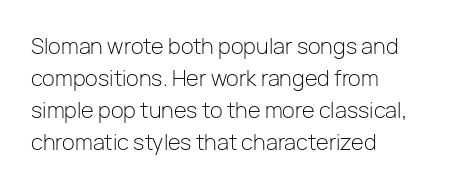
Q: Is the text bold? A: No.
Q: Is the text italic (slanted)? A: No, it is upright.
Q: Is the text underlined? A: No.
Q: How is the paragraph aligned? A: Left-aligned.
Q: Is the spacing between letters normal or unusually wide? A: Normal.
Q: Is the spacing between lines tight, normal or loose? A: Normal.
